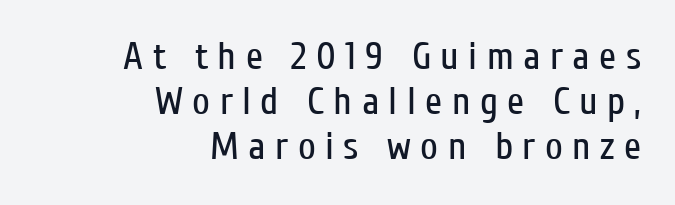
{"serif": "no", "italic": "no", "bold": "no", "weight": "regular", "width": "condensed", "stroke_contrast": "low", "x_height": "medium", "monospaced": "no", "underline": "no", "align": "right", "line_spacing_ratio": 1.16, "letter_spacing": "wide", "letter_spacing_em": 0.24, "glyph_px": 39}
